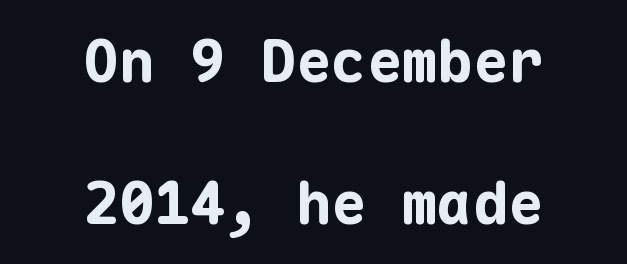
The image shows 59 px bold sans-serif type, upright, monospaced; set centered, loose line spacing (2.41x), normal letter spacing, not underlined; low stroke contrast and a medium x-height.
